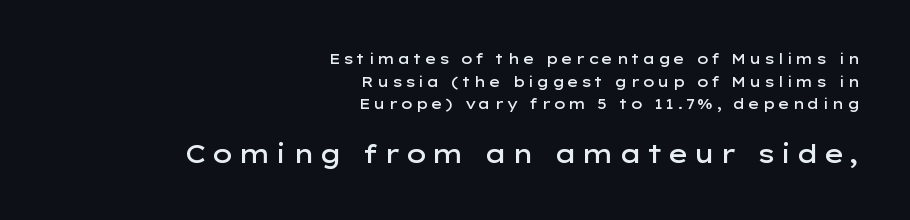
Q: Is the text bold? A: Semi-bold.
Q: Is the text italic (slanted)? A: No, it is upright.
Q: Is the text underlined? A: No.
Q: How is the paragraph aligned? A: Right-aligned.
Q: Is the spacing between lines tight, normal or loose? A: Normal.
Q: Which block of text is set in a larger size, the first (top) or the second (bottom)? A: The second (bottom) one.
